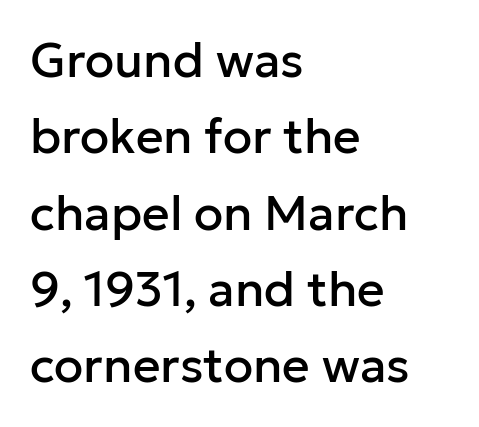
Each letter keeps its own natural width here, so spacing adapts to shape. Visually the block forms a straight wall on the left and a jagged coastline on the right. Examine the stroke ends and you'll find no serifs. Notice how the stems are strictly vertical — no italics here.
